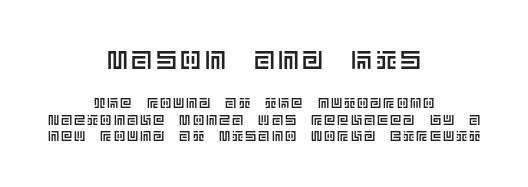
The image shows 26 px text type, upright; set centered, line spacing 1.17x, not underlined; the first (top) block is 1.86x larger.
